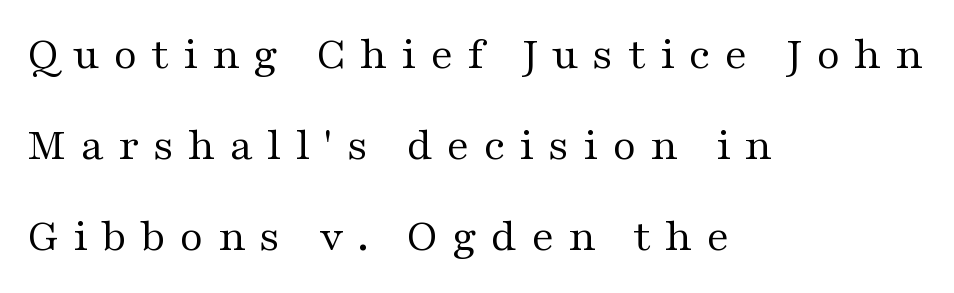
{"serif": "yes", "italic": "no", "bold": "no", "weight": "regular", "width": "wide", "stroke_contrast": "medium", "x_height": "medium", "monospaced": "no", "underline": "no", "align": "left", "line_spacing": "loose", "line_spacing_ratio": 1.98, "letter_spacing": "wide", "letter_spacing_em": 0.3, "glyph_px": 46}
